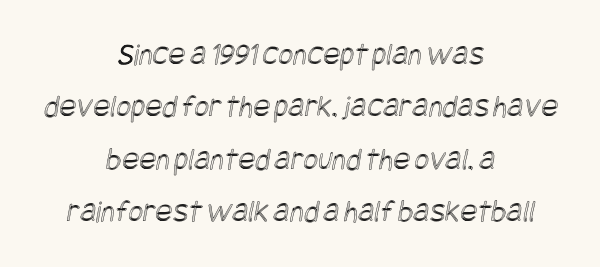
Q: Is the text underlined? A: No.
Q: How is the paragraph aligned? A: Centered.
Q: Is the spacing between letters normal or unusually wide? A: Normal.
Q: Is the spacing between lines tight, normal or loose? A: Normal.
Q: Width (condensed, normal, or wide)? A: Condensed.
Q: x-height? A: Large.
